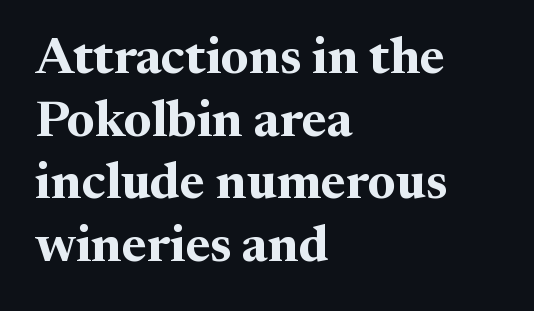
Q: Is the text bold? A: Yes.
Q: Is the text italic (slanted)? A: No, it is upright.
Q: Is the typeface a serif or a sans-serif typeface? A: Serif.
Q: Is the text underlined? A: No.
Q: How is the paragraph aligned? A: Left-aligned.
Q: Is the spacing between letters normal or unusually wide? A: Normal.
Q: Width (condensed, normal, or wide)? A: Normal.
Q: Stroke contrast? A: Medium.
Q: x-height? A: Medium.
Q: Monospaced? A: No.
